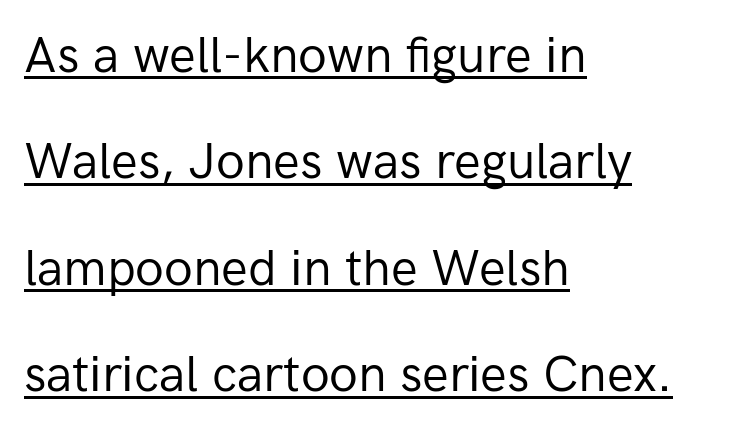
{"serif": "no", "italic": "no", "bold": "no", "weight": "regular", "width": "normal", "stroke_contrast": "low", "x_height": "medium", "monospaced": "no", "underline": "yes", "align": "left", "line_spacing": "loose", "line_spacing_ratio": 2.13, "letter_spacing": "normal", "letter_spacing_em": 0.0, "glyph_px": 50}
